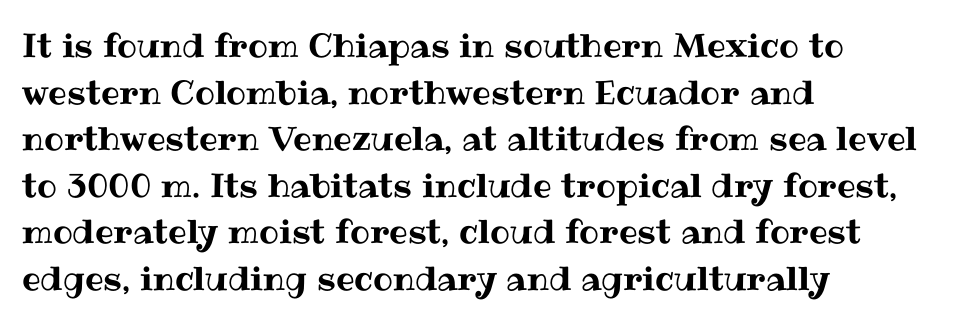
Does the leading feel generous? No, just average. Honestly, there is no underline to notice here at all. The letters advance in unequal steps, a hallmark of proportional type. The ragged edge is on the right, which tells us the setting is flush left.
